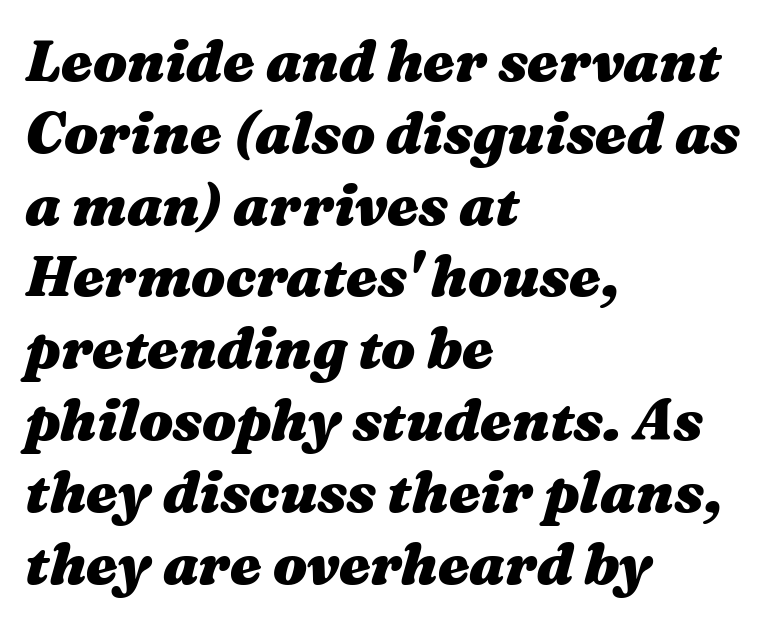
Glyph-to-glyph distance matches everyday printed text. Each letter keeps its own natural width here, so spacing adapts to shape. Weight: bold. Clear beneath every line of the passage.
